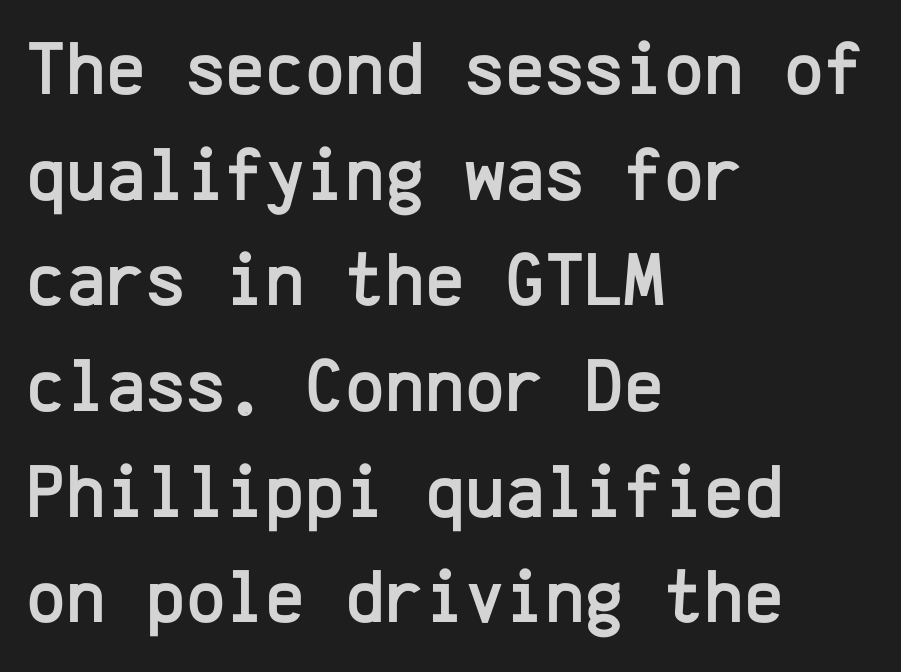
Every stem runs plumb, perpendicular to the baseline. A typesetter would call this leading conventional body-copy spacing. Words appear dense and cohesive because spacing is normal. The passage shown is typed in a monospace face where columns stay perfectly aligned.
